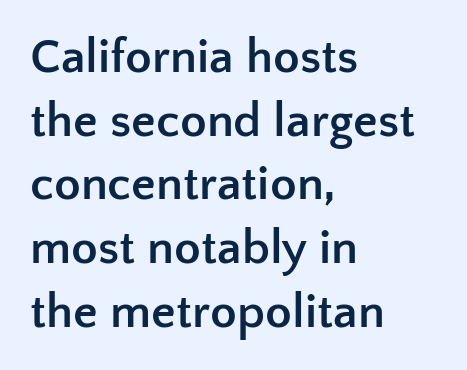
Observe the absence of serifs on each vertical stroke in this sample. The glyphs are unaccompanied by any horizontal stroke below them. Strokes here are thick enough to call this a true bold. What's the leading like? Ordinary, nothing unusual. Each letter keeps its own natural width here, so spacing adapts to shape. Which margin do the lines hug? The left one — the right edge is uneven.
